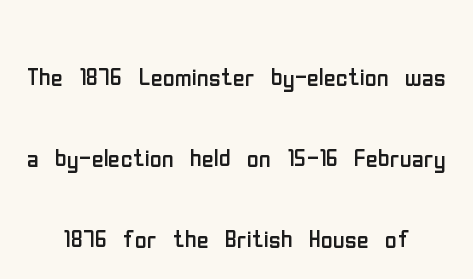
The foot of each line stays bare and open. A typesetter would call this zero additional tracking. Caption: face not bold, strokes unweighted. Horizontally, the lines are justified to the midpoint only. The lines are spread far apart with generous leading. This sample has the flowing, uneven cadence of proportional lettering.
